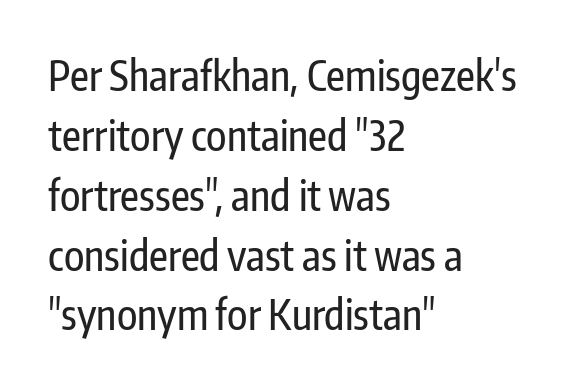
Honestly, the letter spacing is just normal — you wouldn't notice it. The foot of each line stays bare and open. The rendering uses natural spacing where letterforms have individual widths. This rendering employs a face without finishing strokes, i.e., a sans-serif. The type sits square on the baseline with zero lean.
